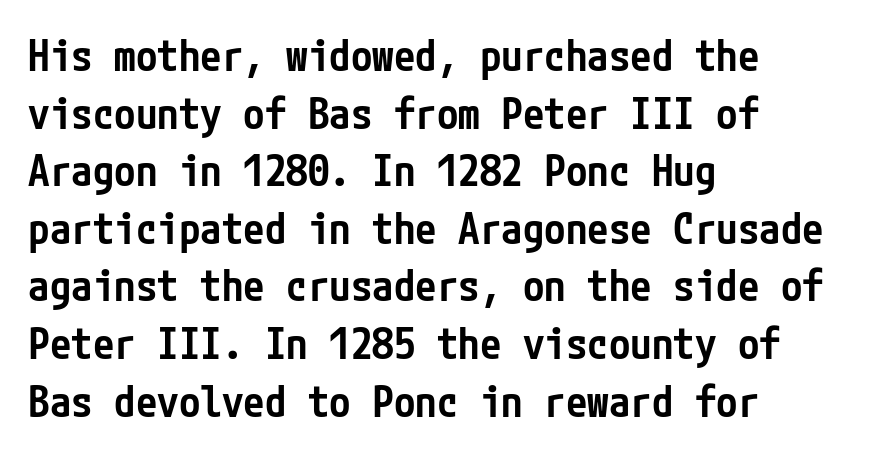
{"serif": "no", "italic": "no", "bold": "semi", "weight": "semibold", "width": "condensed", "stroke_contrast": "low", "x_height": "medium", "underline": "no", "align": "left", "line_spacing": "normal", "line_spacing_ratio": 1.34, "letter_spacing": "normal", "letter_spacing_em": 0.0, "glyph_px": 43}
